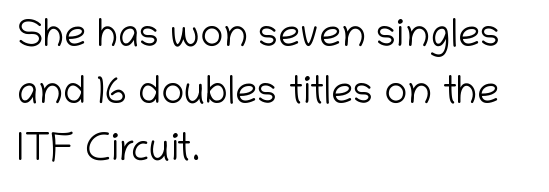
Q: Is the text bold? A: No.
Q: Is the text italic (slanted)? A: No, it is upright.
Q: Is the typeface a serif or a sans-serif typeface? A: Sans-serif.
Q: Is the text underlined? A: No.
Q: How is the paragraph aligned? A: Left-aligned.
Q: Is the spacing between letters normal or unusually wide? A: Normal.
Q: Is the spacing between lines tight, normal or loose? A: Normal.
Q: Width (condensed, normal, or wide)? A: Normal.
Q: Stroke contrast? A: Low.
Q: x-height? A: Medium.
Q: Monospaced? A: No.
